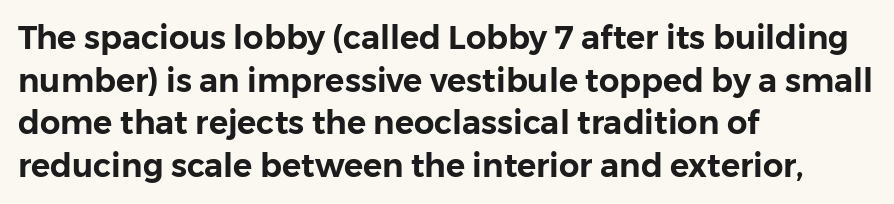
The image shows 32 px sans-serif type, upright; set left-aligned, normal line spacing (1.33x), normal letter spacing, not underlined; low stroke contrast and a medium x-height.
